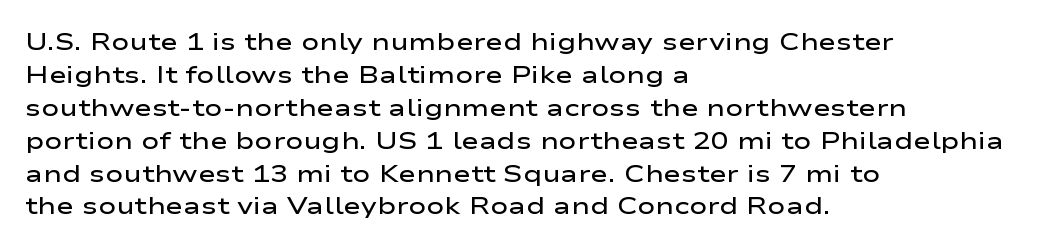
The image shows 24 px text type, upright; set left-aligned, normal line spacing (1.37x), normal letter spacing, not underlined.
